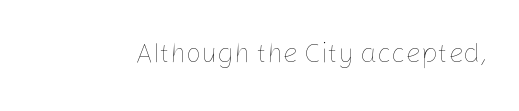
Has an underline been added? It has not. The type is set solid horizontally, with unmodified tracking. The characters are drawn with everyday or finer stroke widths. Every character sits straight up, as roman type does.
